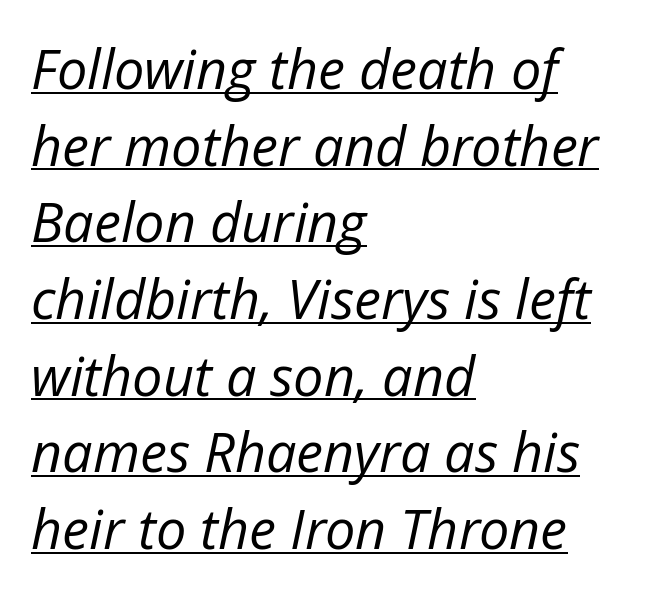
Q: Is the text bold? A: No.
Q: Is the text italic (slanted)? A: Yes, it leans right by about 12 degrees.
Q: Is the text underlined? A: Yes.
Q: How is the paragraph aligned? A: Left-aligned.
Q: Is the spacing between letters normal or unusually wide? A: Normal.
Q: Is the spacing between lines tight, normal or loose? A: Normal.
Q: Width (condensed, normal, or wide)? A: Normal.
Q: Stroke contrast? A: Low.
Q: x-height? A: Medium.
Q: Monospaced? A: No.
